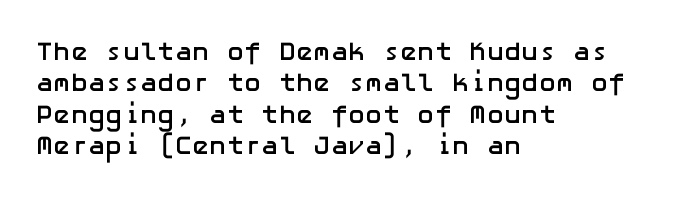
Q: Is the text bold? A: Yes.
Q: Is the text italic (slanted)? A: No, it is upright.
Q: Is the text underlined? A: No.
Q: How is the paragraph aligned? A: Left-aligned.
Q: Is the spacing between letters normal or unusually wide? A: Normal.
